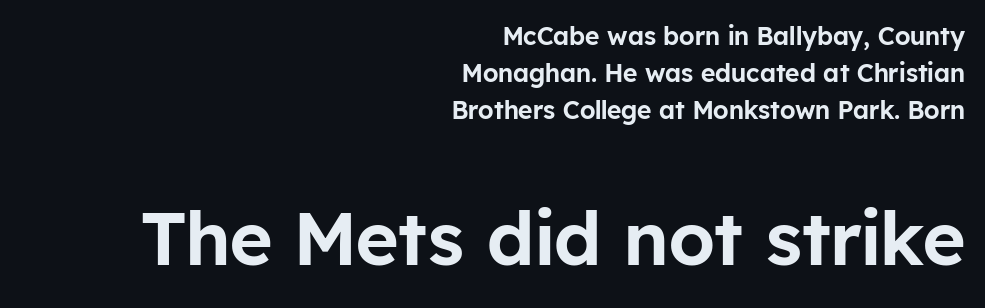
{"serif": "no", "italic": "no", "width": "normal", "stroke_contrast": "low", "x_height": "medium", "monospaced": "no", "underline": "no", "align": "right", "line_spacing": "normal", "line_spacing_ratio": 1.49, "letter_spacing": "normal", "letter_spacing_em": 0.0, "larger_block": "second", "size_ratio": 2.96, "glyph_px": 74}
